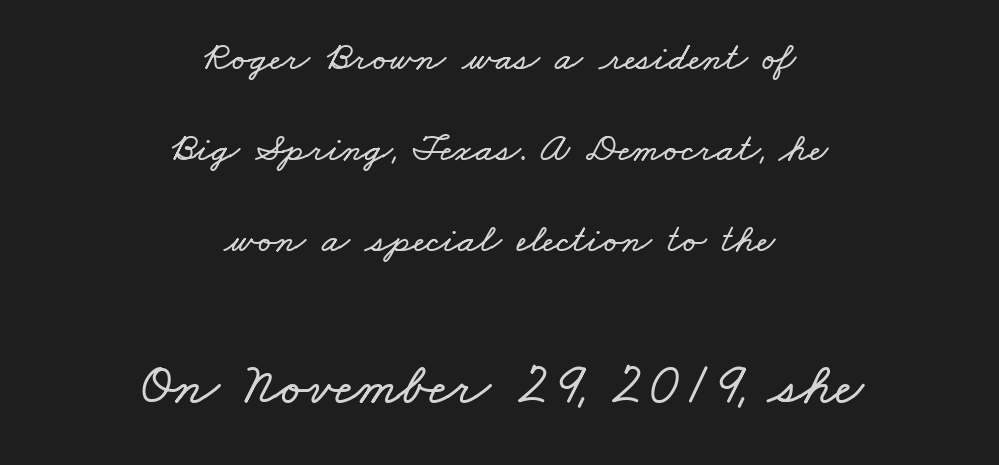
The image shows 60 px wide type; set centered, loose line spacing (2.27x), normal letter spacing, not underlined; the second (bottom) block is 1.5x larger; low stroke contrast and a small x-height.
